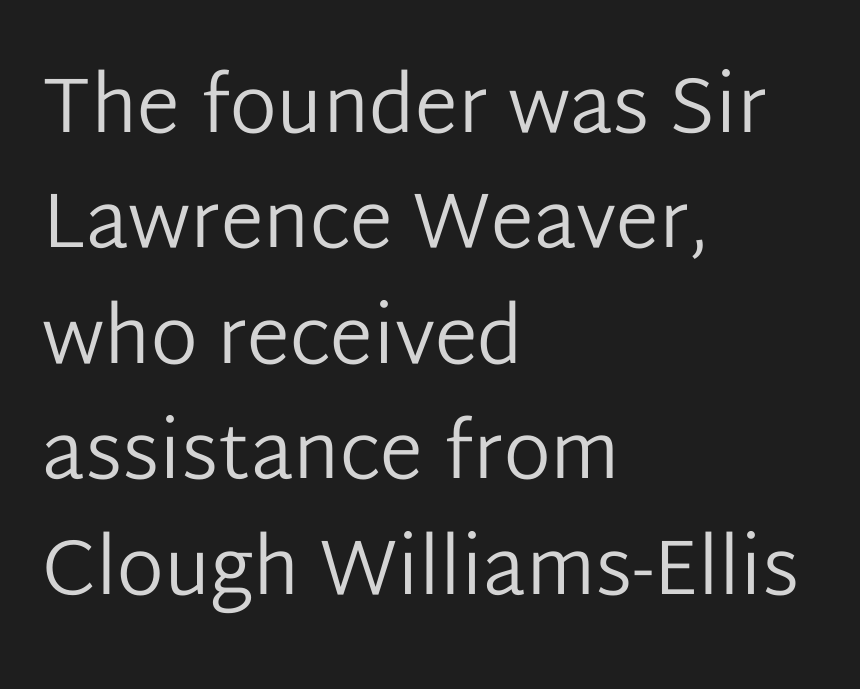
{"serif": "no", "italic": "no", "bold": "no", "weight": "regular", "width": "normal", "stroke_contrast": "low", "x_height": "medium", "monospaced": "no", "underline": "no", "align": "left", "line_spacing": "normal", "line_spacing_ratio": 1.48, "letter_spacing": "normal", "letter_spacing_em": 0.0, "glyph_px": 78}
